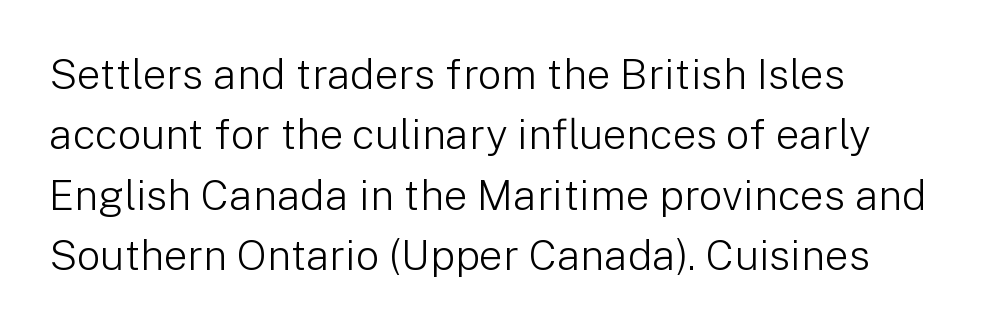
The font's upright variant was chosen for this text. This rendering uses left alignment, leaving the right contour irregular. Vertically, the passage feels balanced, rows spaced as you'd expect. The rendering keeps characters at their native spacing. This is not heavy type; no bold has been used.
